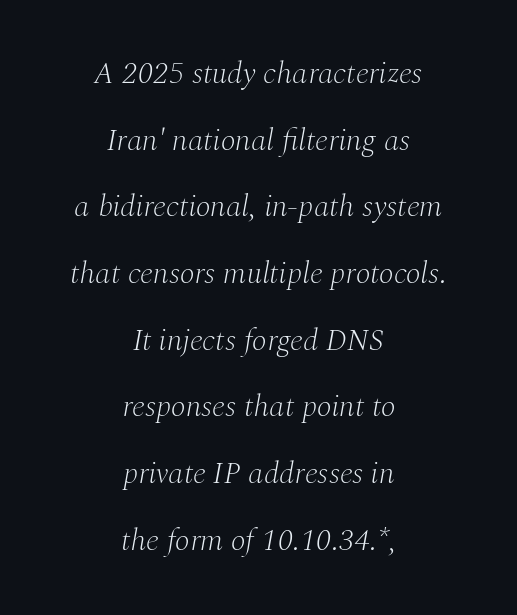
{"serif": "yes", "italic": "yes", "lean": "right", "slant_degrees": 10, "bold": "no", "weight": "light", "width": "normal", "stroke_contrast": "medium", "x_height": "medium", "monospaced": "no", "underline": "no", "align": "center", "line_spacing": "loose", "line_spacing_ratio": 2.15, "letter_spacing": "normal", "letter_spacing_em": 0.0, "glyph_px": 31}
